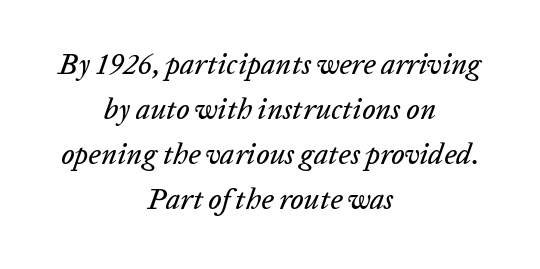
Glyph-to-glyph distance matches everyday printed text. Every character sits at an angle, as italics do. Each new line begins a customary step beneath the previous one. Has an underline been added? It has not.
